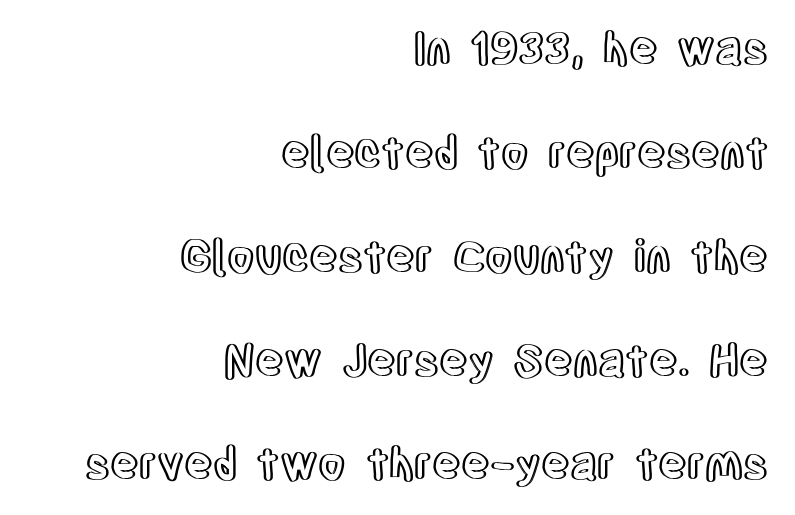
The specimen omits any rule beneath the text block's lines. These lines stack with their right ends in a neat column. Leading: increased. The tracking reads as untouched default to a designer's eye. Proportional: the letters do not fall into vertical columns. Rendered with straight, roman letterforms.
